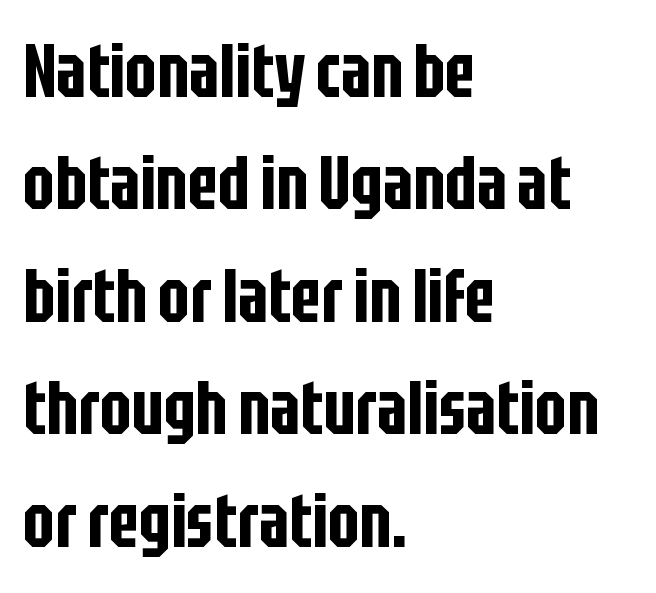
A typesetter would call this proportional, since set widths differ per character. Vertically, the passage feels balanced, rows spaced as you'd expect. Italic? Not at all — the glyphs are vertical. The face used here is rendered with its standard letterfit. Font category for this specimen: sans-serif. No word sits above an underline.
